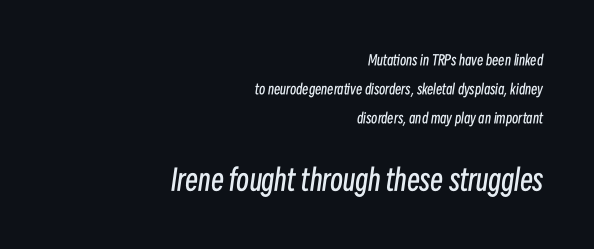
The image shows 29 px regular-weight, condensed type, italic (leaning right); set right-aligned, loose line spacing (2.07x), normal letter spacing, not underlined; the second (bottom) block is 2.07x larger; low stroke contrast and a medium x-height.
